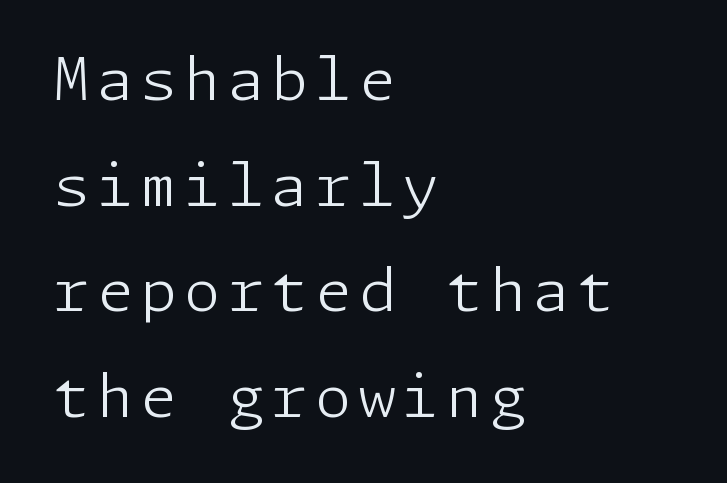
The image shows 59 px light sans-serif type, upright; set left-aligned, line spacing 1.79x, not underlined; low stroke contrast and a medium x-height.
